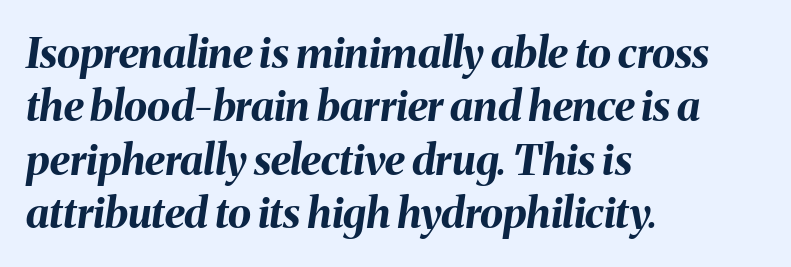
The image shows 42 px bold type, italic (leaning right); set left-aligned, normal line spacing (1.27x), normal letter spacing, not underlined; medium stroke contrast and a medium x-height.
